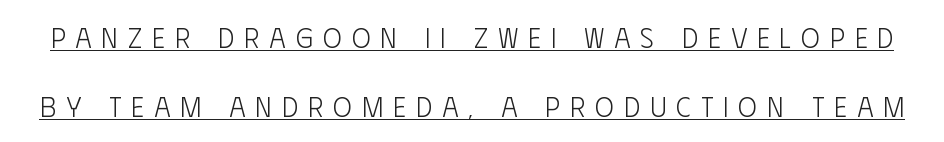
The image shows 28 px light, condensed sans-serif type, upright; set loose line spacing (2.45x), unusually wide letter spacing (+0.36 em), underlined; low stroke contrast and a large x-height.
